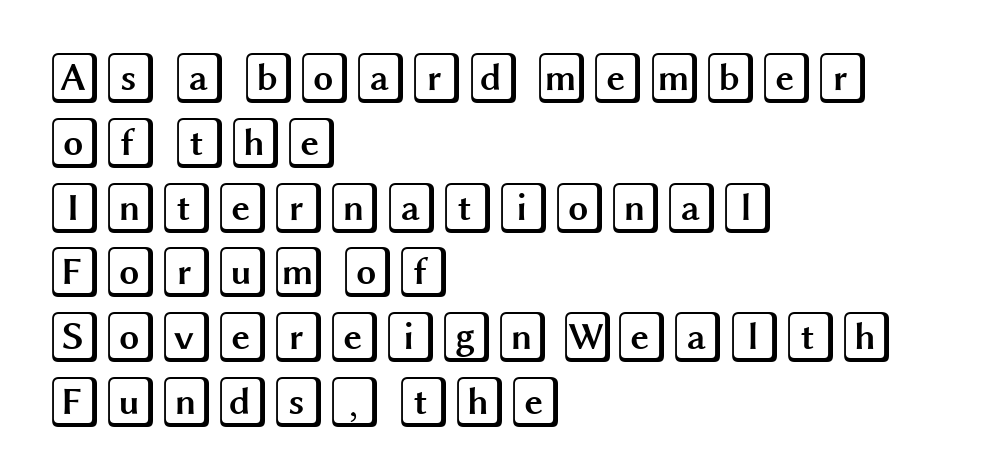
Posture: vertical. The rendering uses a moderate line-height, typical for paragraphs. Check under the words: just untouched page. The type is set solid horizontally, with unmodified tracking.
